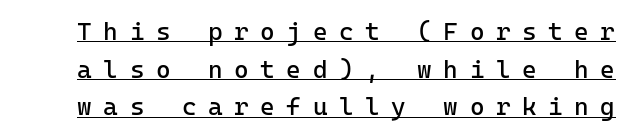
{"italic": "no", "bold": "no", "underline": "yes", "line_spacing": "normal", "line_spacing_ratio": 1.51, "letter_spacing": "wide", "letter_spacing_em": 0.46, "glyph_px": 25}
